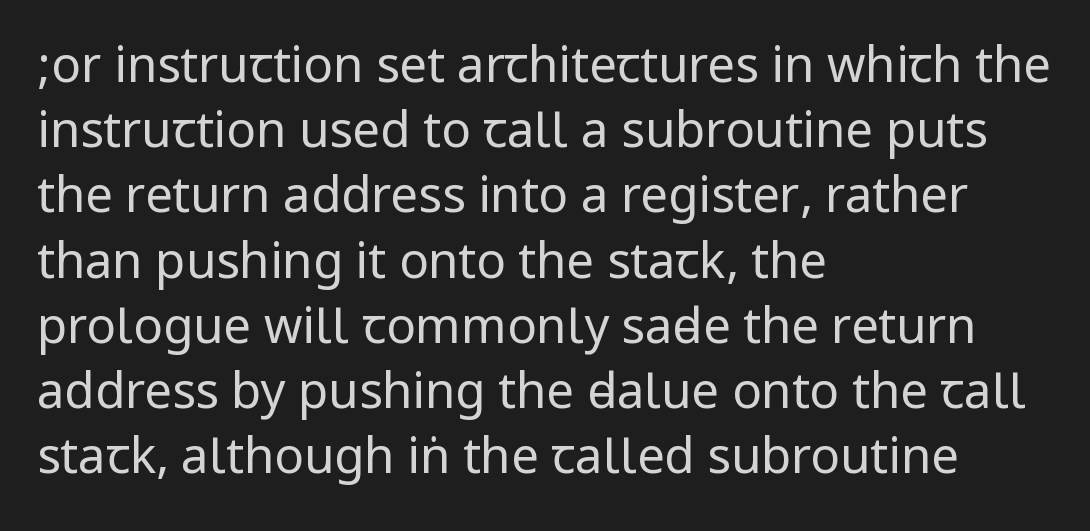
The image shows 49 px regular-weight, condensed sans-serif type, upright; set left-aligned, normal line spacing (1.33x), normal letter spacing, not underlined; low stroke contrast.
